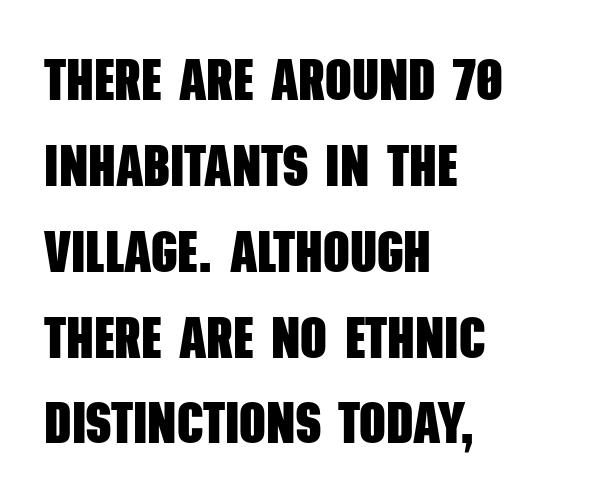
{"serif": "no", "bold": "yes", "weight": "heavy", "width": "condensed", "stroke_contrast": "low", "x_height": "large", "monospaced": "no", "underline": "no", "align": "left", "line_spacing": "normal", "line_spacing_ratio": 1.48, "letter_spacing": "normal", "letter_spacing_em": 0.0, "glyph_px": 58}
